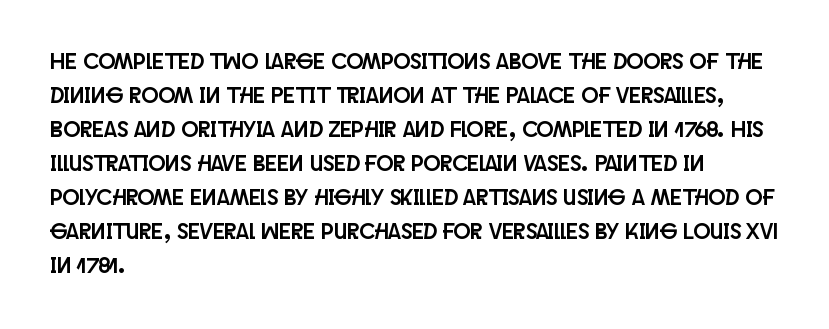
The image shows 23 px text type, upright; set left-aligned, normal line spacing (1.48x), normal letter spacing, not underlined.
